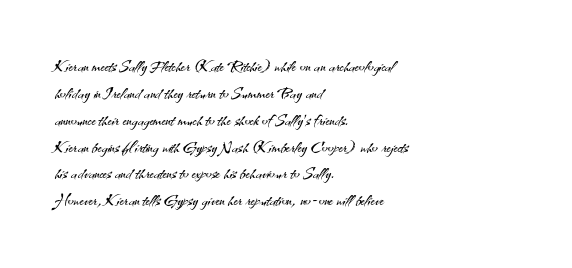
{"bold": "no", "underline": "no", "align": "left", "line_spacing_ratio": 1.22, "letter_spacing": "normal", "letter_spacing_em": 0.0, "glyph_px": 22}
